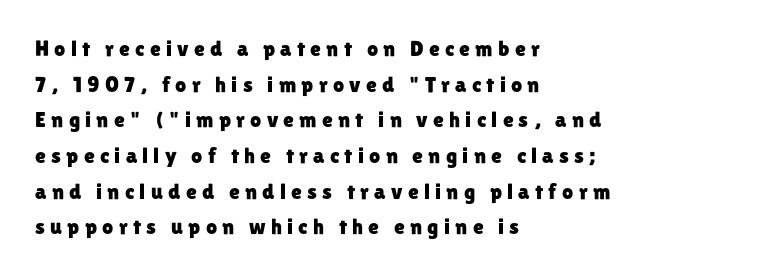
Q: Is the text italic (slanted)? A: No, it is upright.
Q: Is the text underlined? A: No.
Q: How is the paragraph aligned? A: Left-aligned.
Q: Is the spacing between letters normal or unusually wide? A: Unusually wide.
Q: Is the spacing between lines tight, normal or loose? A: Normal.
